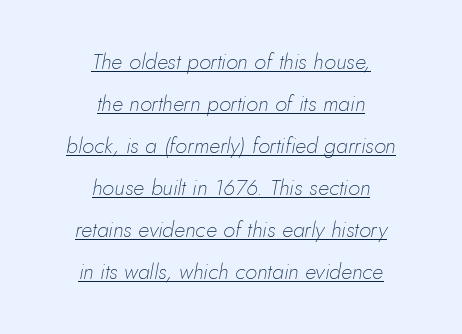
Q: Is the text bold? A: No.
Q: Is the text italic (slanted)? A: Yes, it leans right by about 10 degrees.
Q: Is the text underlined? A: Yes.
Q: How is the paragraph aligned? A: Centered.
Q: Is the spacing between letters normal or unusually wide? A: Normal.
Q: Is the spacing between lines tight, normal or loose? A: Loose.
